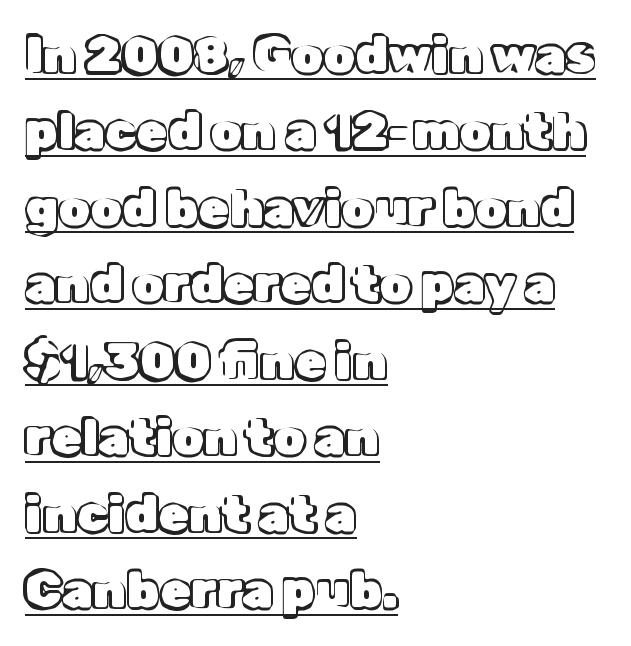
Q: Is the text italic (slanted)? A: No, it is upright.
Q: Is the text underlined? A: Yes.
Q: How is the paragraph aligned? A: Left-aligned.
Q: Is the spacing between letters normal or unusually wide? A: Normal.
Q: Is the spacing between lines tight, normal or loose? A: Normal.
Q: Width (condensed, normal, or wide)? A: Normal.
Q: x-height? A: Medium.
Q: Monospaced? A: No.
